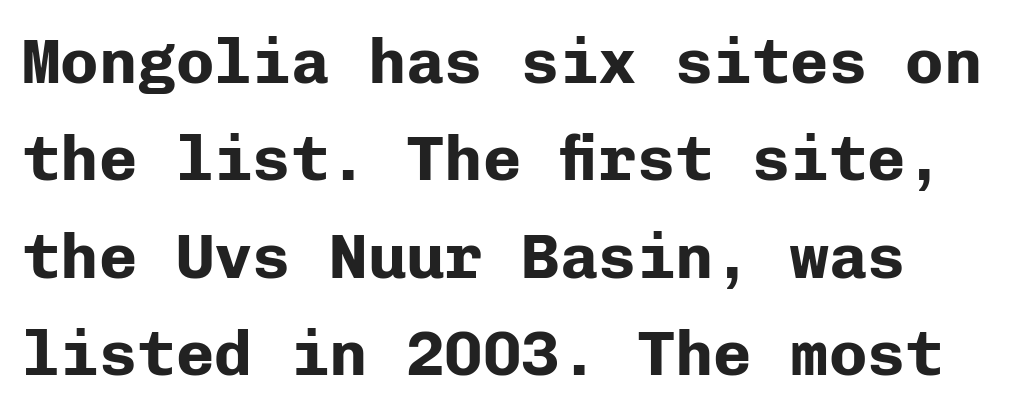
Q: Is the text bold? A: Yes.
Q: Is the text italic (slanted)? A: No, it is upright.
Q: Is the typeface a serif or a sans-serif typeface? A: Sans-serif.
Q: Is the text underlined? A: No.
Q: Is the spacing between letters normal or unusually wide? A: Normal.
Q: Is the spacing between lines tight, normal or loose? A: Normal.
Q: Width (condensed, normal, or wide)? A: Normal.
Q: Stroke contrast? A: Low.
Q: x-height? A: Medium.
Q: Monospaced? A: Yes.
